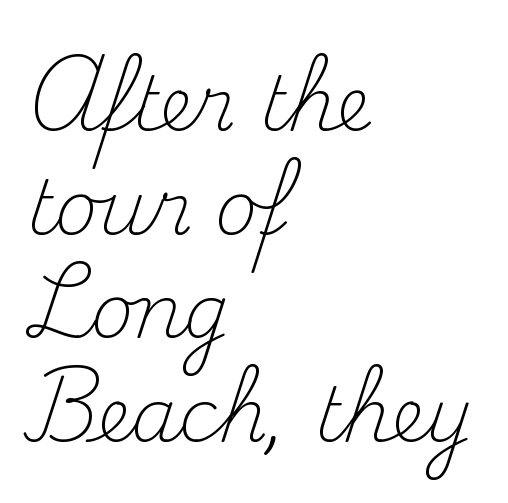
Q: Is the text bold? A: No.
Q: Is the text italic (slanted)? A: Yes.
Q: Is the typeface a serif or a sans-serif typeface? A: Serif.
Q: Is the text underlined? A: No.
Q: How is the paragraph aligned? A: Left-aligned.
Q: Is the spacing between letters normal or unusually wide? A: Normal.
Q: Is the spacing between lines tight, normal or loose? A: Normal.
Q: Width (condensed, normal, or wide)? A: Normal.
Q: Stroke contrast? A: Medium.
Q: x-height? A: Small.
Q: Monospaced? A: No.
